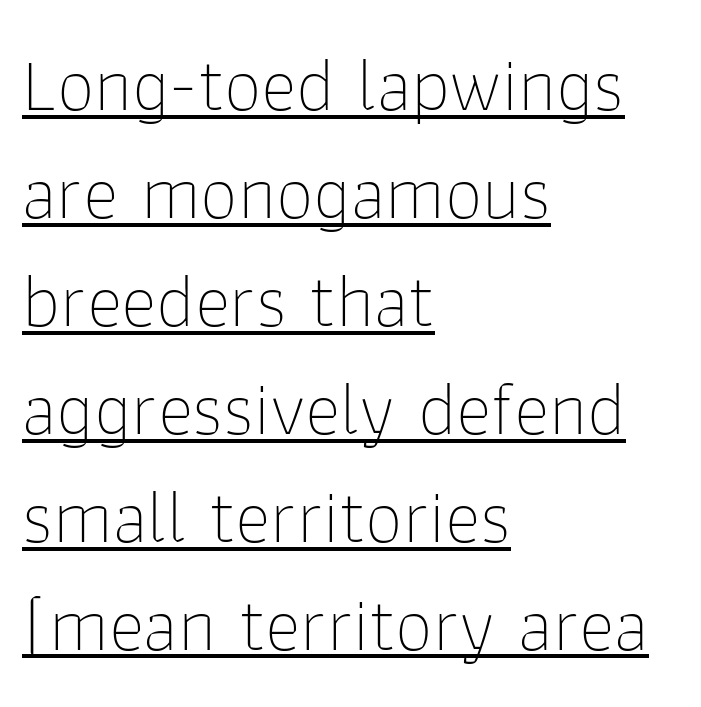
{"serif": "no", "italic": "no", "bold": "no", "weight": "thin", "width": "normal", "stroke_contrast": "low", "x_height": "medium", "monospaced": "no", "underline": "yes", "align": "left", "line_spacing": "normal", "line_spacing_ratio": 1.42, "letter_spacing": "normal", "letter_spacing_em": 0.0, "glyph_px": 76}
